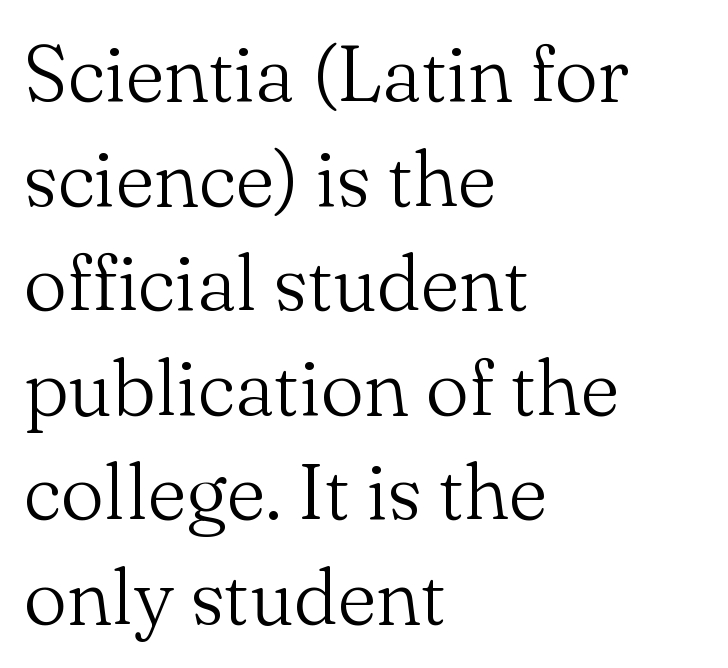
The image shows 78 px light serif type, upright; set left-aligned, normal line spacing (1.34x), normal letter spacing, not underlined; medium stroke contrast and a small x-height.
